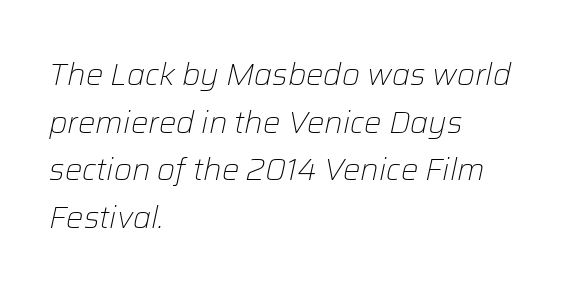
{"italic": "yes", "lean": "right", "slant_degrees": 12, "bold": "no", "weight": "light", "width": "normal", "stroke_contrast": "low", "x_height": "medium", "monospaced": "no", "underline": "no", "align": "left", "line_spacing": "normal", "line_spacing_ratio": 1.54, "letter_spacing": "normal", "letter_spacing_em": 0.0, "glyph_px": 31}
